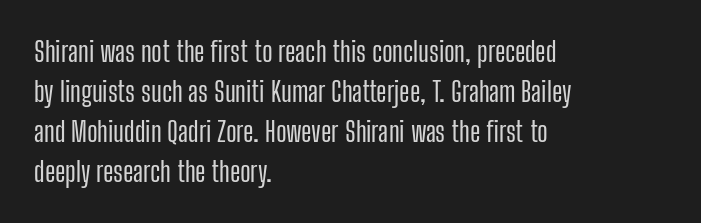
{"serif": "no", "italic": "no", "width": "condensed", "stroke_contrast": "low", "x_height": "medium", "monospaced": "no", "underline": "no", "align": "left", "line_spacing": "normal", "line_spacing_ratio": 1.43, "letter_spacing": "normal", "letter_spacing_em": 0.0, "glyph_px": 28}
